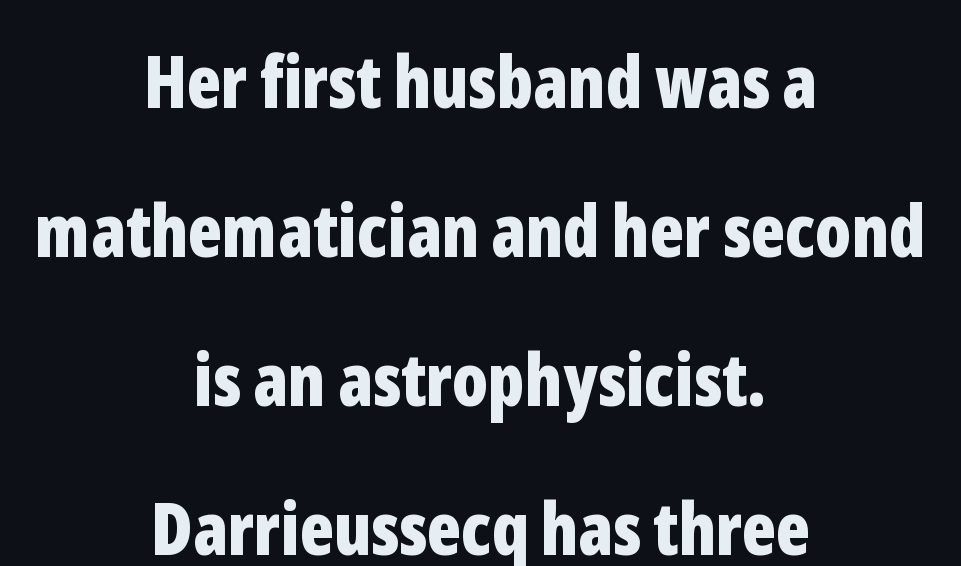
Honestly, the rows look like they've been pulled way apart. Bare-footed words on every line. Note the varied advance widths — an 'i' is clearly narrower than an 'm'. The letterforms sit shoulder to shoulder at normal distance.
